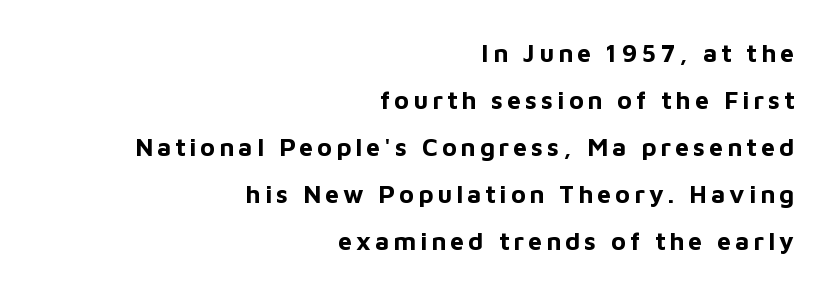
{"italic": "no", "bold": "yes", "underline": "no", "align": "right", "line_spacing_ratio": 1.88, "glyph_px": 25}
